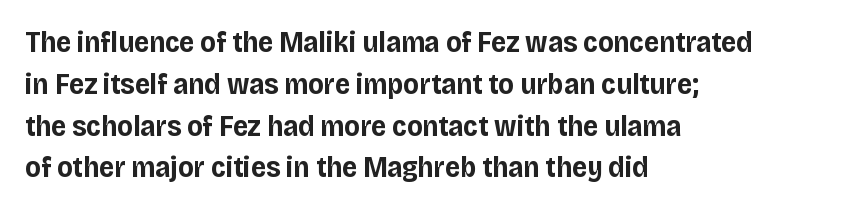
{"serif": "no", "italic": "no", "bold": "yes", "weight": "bold", "width": "normal", "stroke_contrast": "low", "x_height": "large", "monospaced": "no", "underline": "no", "align": "left", "line_spacing": "normal", "line_spacing_ratio": 1.44, "letter_spacing": "normal", "letter_spacing_em": 0.0, "glyph_px": 29}
